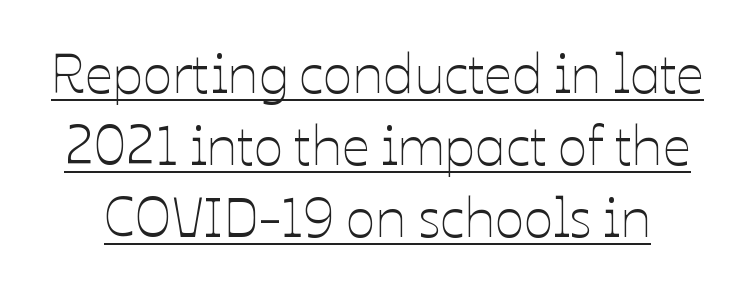
The image shows 55 px thin type, upright; set normal line spacing (1.31x), normal letter spacing, underlined; low stroke contrast and a medium x-height.
